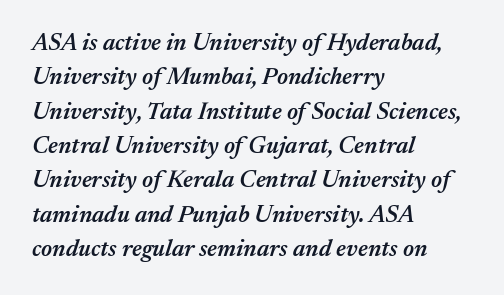
Q: Is the text bold? A: Semi-bold.
Q: Is the text italic (slanted)? A: Yes, it leans right by about 17 degrees.
Q: Is the text underlined? A: No.
Q: How is the paragraph aligned? A: Left-aligned.
Q: Is the spacing between letters normal or unusually wide? A: Normal.
Q: Is the spacing between lines tight, normal or loose? A: Normal.
